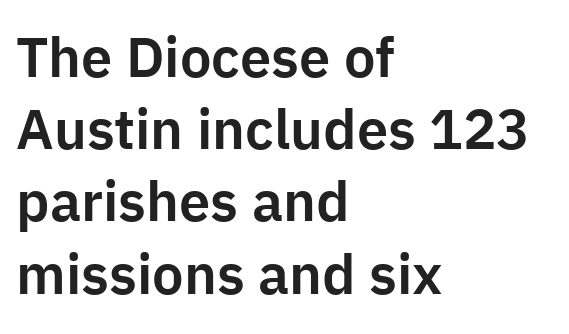
The image shows 56 px sans-serif type, upright; set left-aligned, normal line spacing (1.29x), normal letter spacing, not underlined; low stroke contrast and a medium x-height.
